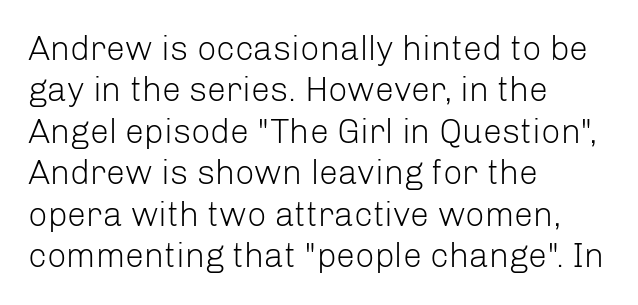
Notice how the passage keeps a crisp vertical edge on the left only. Inter-character spacing is left at the font's built-in metrics. Think of a printed novel: that variable character pitch is what you see here. Letters have the restrained weight of plain body copy at most. The rendering shows plain stroke endings on the letterforms — a sans-serif design. A typesetter would mark this as roman, not italic.
